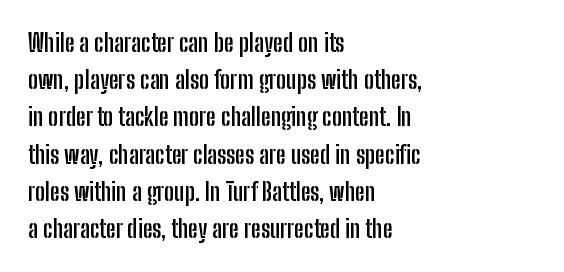
Q: Is the text bold? A: Yes.
Q: Is the text italic (slanted)? A: No, it is upright.
Q: Is the text underlined? A: No.
Q: How is the paragraph aligned? A: Left-aligned.
Q: Is the spacing between letters normal or unusually wide? A: Normal.
Q: Is the spacing between lines tight, normal or loose? A: Normal.
